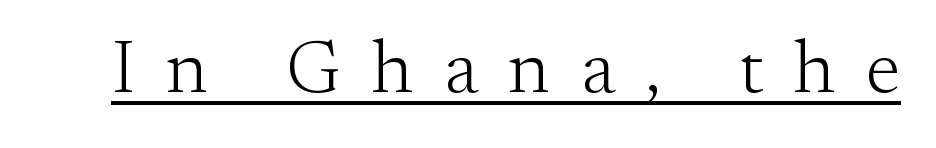
The image shows 75 px light serif type, upright; set unusually wide letter spacing (+0.41 em), underlined; medium stroke contrast and a small x-height.
